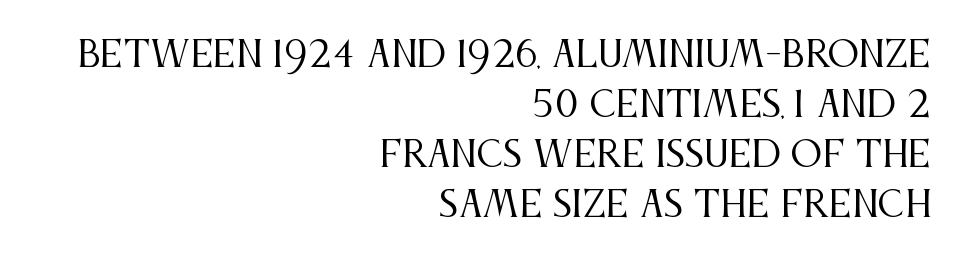
{"serif": "yes", "italic": "no", "bold": "no", "weight": "regular", "width": "condensed", "stroke_contrast": "medium", "x_height": "large", "monospaced": "no", "underline": "no", "align": "right", "line_spacing": "normal", "line_spacing_ratio": 1.43, "letter_spacing": "normal", "letter_spacing_em": 0.0, "glyph_px": 35}
